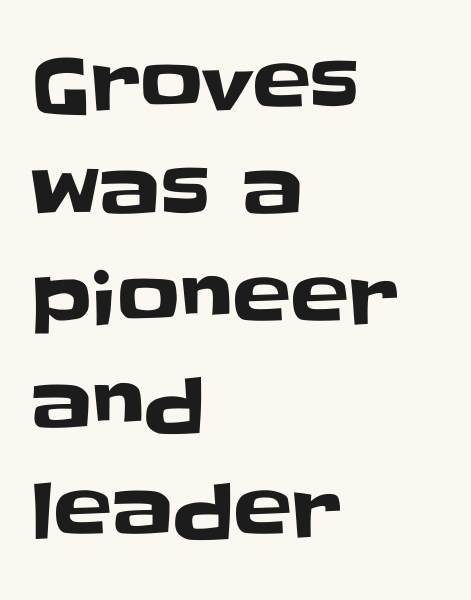
Letter spacing: default. Does the lettering tilt? It doesn't — this is upright. I'd call this a sans setting — the letters go barefoot. Regular leading. Spacing verdict: proportional, widths tailored to each character. Quick note: underline off.
